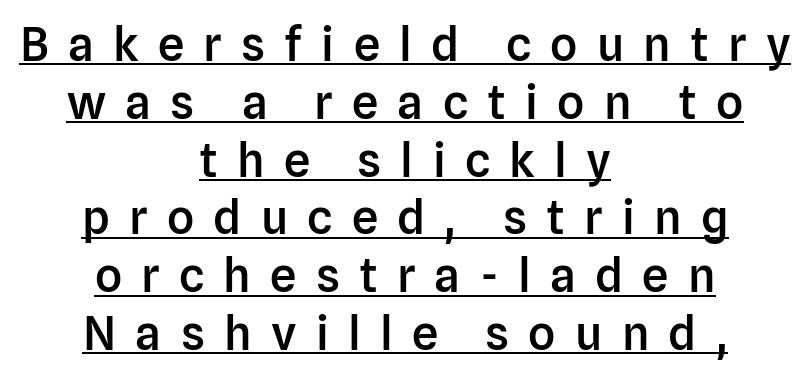
Q: Is the text bold? A: Semi-bold.
Q: Is the text italic (slanted)? A: No, it is upright.
Q: Is the typeface a serif or a sans-serif typeface? A: Sans-serif.
Q: Is the text underlined? A: Yes.
Q: How is the paragraph aligned? A: Centered.
Q: Is the spacing between letters normal or unusually wide? A: Unusually wide.
Q: Width (condensed, normal, or wide)? A: Normal.
Q: Stroke contrast? A: Low.
Q: x-height? A: Medium.
Q: Monospaced? A: No.
